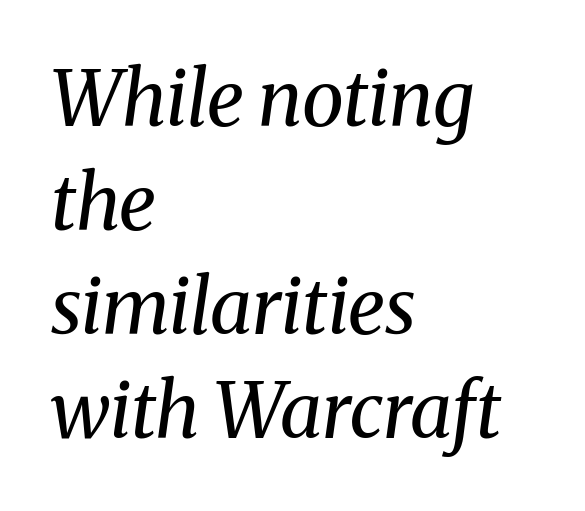
Casual observation: everything's shoved over to the left. Is the type heavy? It reads as light-to-regular instead. The gaps between neighbouring characters are ordinary and unremarkable. Each letter's strokes conclude with small projecting serifs. Think of a printed novel: that variable character pitch is what you see here. Characters are canted at an angle relative to the baseline's perpendicular.
